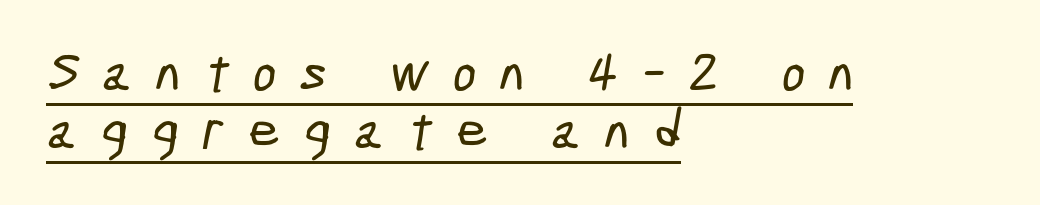
Notice how the passage keeps a crisp vertical edge on the left only. Each letter's strokes conclude bluntly, with no projecting serifs. The vertical gap from one line to the next is small. The string is rendered with underlining switched on.
